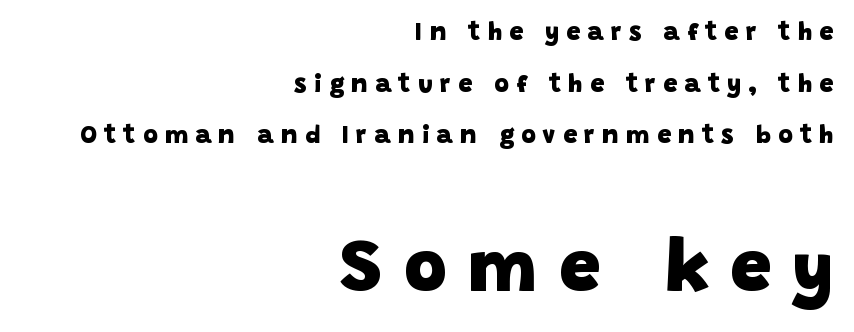
{"serif": "no", "bold": "yes", "weight": "heavy", "width": "normal", "stroke_contrast": "low", "x_height": "large", "monospaced": "no", "underline": "no", "align": "right", "line_spacing": "loose", "line_spacing_ratio": 2.07, "letter_spacing": "wide", "letter_spacing_em": 0.29, "larger_block": "second", "size_ratio": 2.96, "glyph_px": 74}
